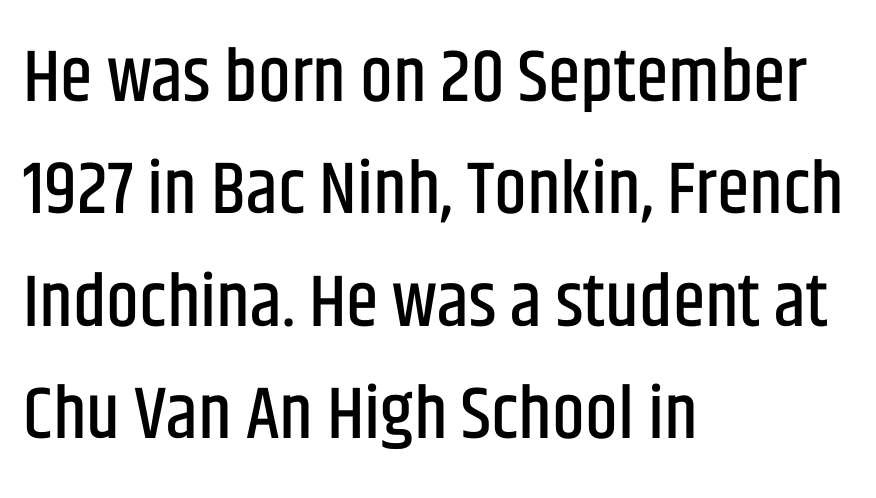
Q: Is the text italic (slanted)? A: No, it is upright.
Q: Is the typeface a serif or a sans-serif typeface? A: Sans-serif.
Q: Is the text underlined? A: No.
Q: How is the paragraph aligned? A: Left-aligned.
Q: Is the spacing between letters normal or unusually wide? A: Normal.
Q: Is the spacing between lines tight, normal or loose? A: Normal.
Q: Width (condensed, normal, or wide)? A: Condensed.
Q: Stroke contrast? A: Low.
Q: x-height? A: Large.
Q: Monospaced? A: No.
